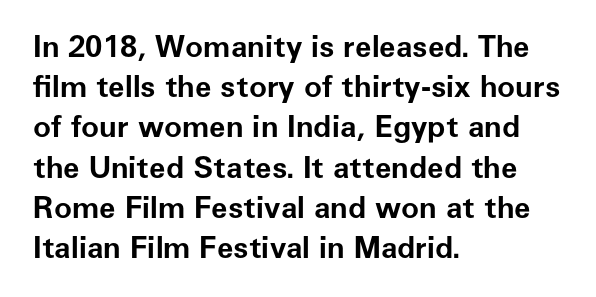
{"serif": "no", "italic": "no", "bold": "yes", "weight": "bold", "width": "normal", "stroke_contrast": "low", "x_height": "medium", "monospaced": "no", "underline": "no", "align": "left", "line_spacing": "normal", "line_spacing_ratio": 1.34, "letter_spacing": "normal", "letter_spacing_em": 0.0, "glyph_px": 30}
